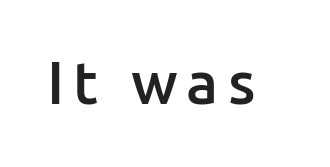
Q: Is the text bold? A: Semi-bold.
Q: Is the text italic (slanted)? A: No, it is upright.
Q: Is the typeface a serif or a sans-serif typeface? A: Sans-serif.
Q: Is the text underlined? A: No.
Q: Width (condensed, normal, or wide)? A: Normal.
Q: Stroke contrast? A: Low.
Q: x-height? A: Medium.
Q: Monospaced? A: No.
